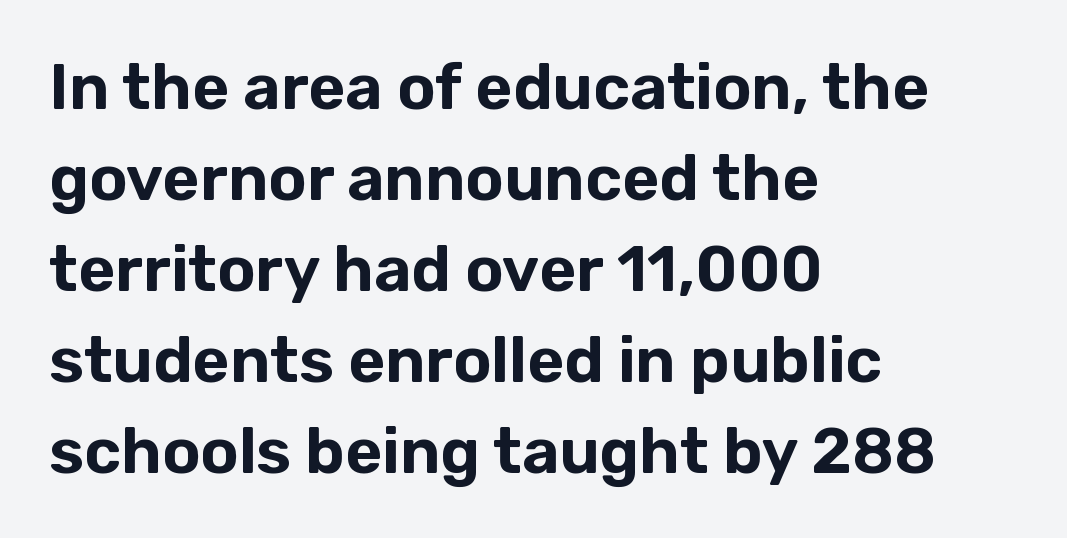
Teacher's note: observe the even left margin — that is flush-left alignment. Does extra space separate the letters? No, they use regular spacing. Do the letters lean? They stand straight. Baseline-to-baseline distance is the conventional proportion of letter height. I'd call this a sans setting — the letters go barefoot.
